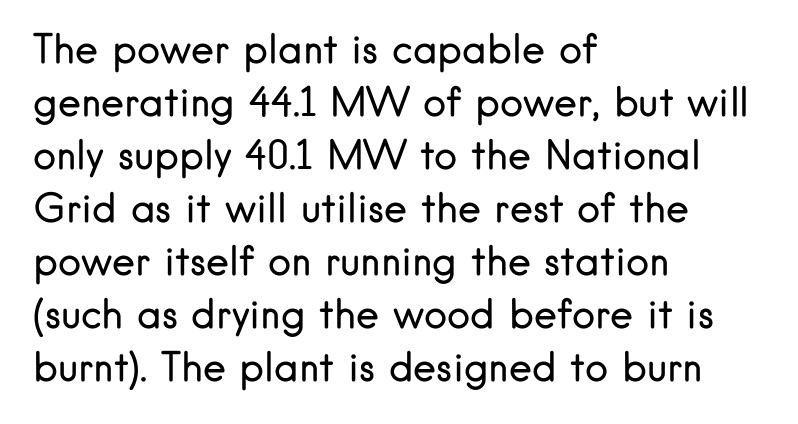
Q: Is the text bold? A: No.
Q: Is the text italic (slanted)? A: No, it is upright.
Q: Is the typeface a serif or a sans-serif typeface? A: Sans-serif.
Q: Is the text underlined? A: No.
Q: How is the paragraph aligned? A: Left-aligned.
Q: Is the spacing between letters normal or unusually wide? A: Normal.
Q: Is the spacing between lines tight, normal or loose? A: Normal.
Q: Width (condensed, normal, or wide)? A: Normal.
Q: Stroke contrast? A: Low.
Q: x-height? A: Small.
Q: Monospaced? A: No.
